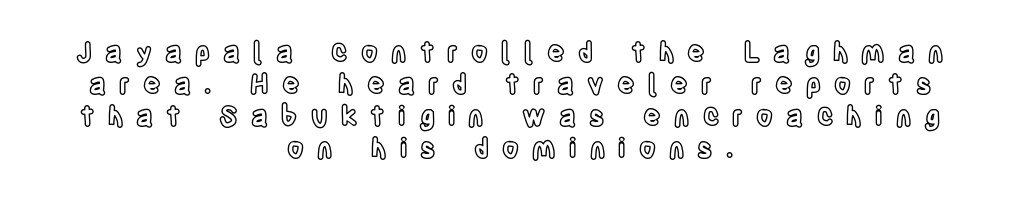
The image shows 27 px text type, upright; set centered, line spacing 1.19x, unusually wide letter spacing (+0.49 em), not underlined.
